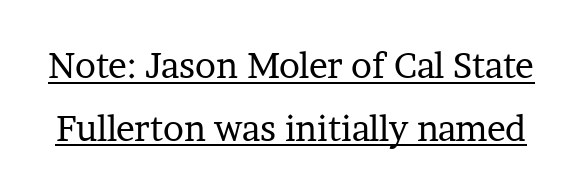
Decoration check: the copy is underlined. Spacing verdict: proportional, widths tailored to each character. A typesetter would call this zero additional tracking. Quick note: not italic, upright. A light-to-regular cut is what we see here. These lines are composed in type with serifs.
